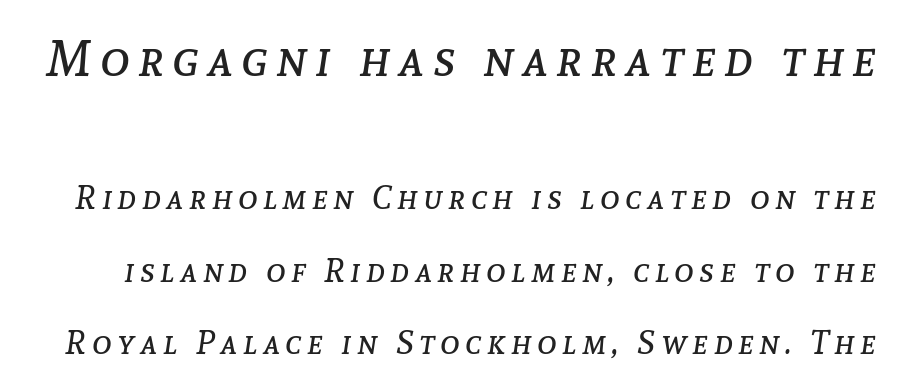
The vertical gap from one line to the next is large. In terms of posture, this sample is oblique. The string is rendered with underlining switched off. Think standard paragraph weight, or any step lighter than that. The letters advance in unequal steps, a hallmark of proportional type.
